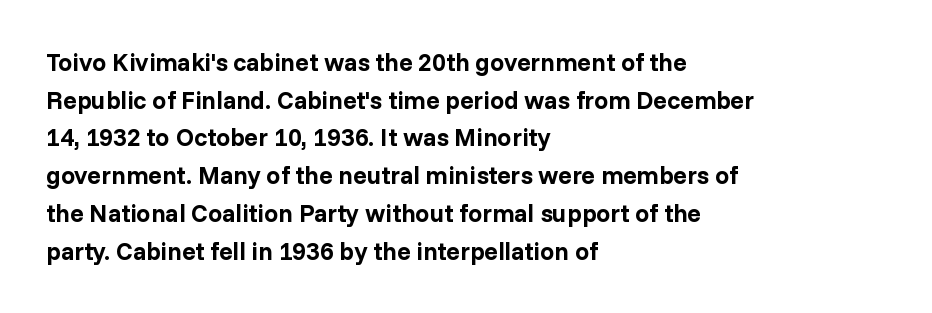
{"italic": "no", "bold": "yes", "underline": "no", "align": "left", "line_spacing": "normal", "line_spacing_ratio": 1.51, "letter_spacing": "normal", "letter_spacing_em": 0.0, "glyph_px": 25}
